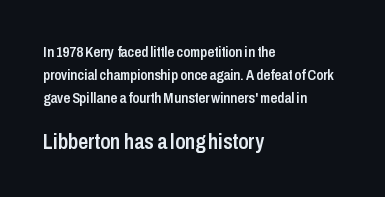
The image shows 22 px text type, upright; set left-aligned, normal line spacing (1.52x), normal letter spacing, not underlined; the second (bottom) block is 1.47x larger.
